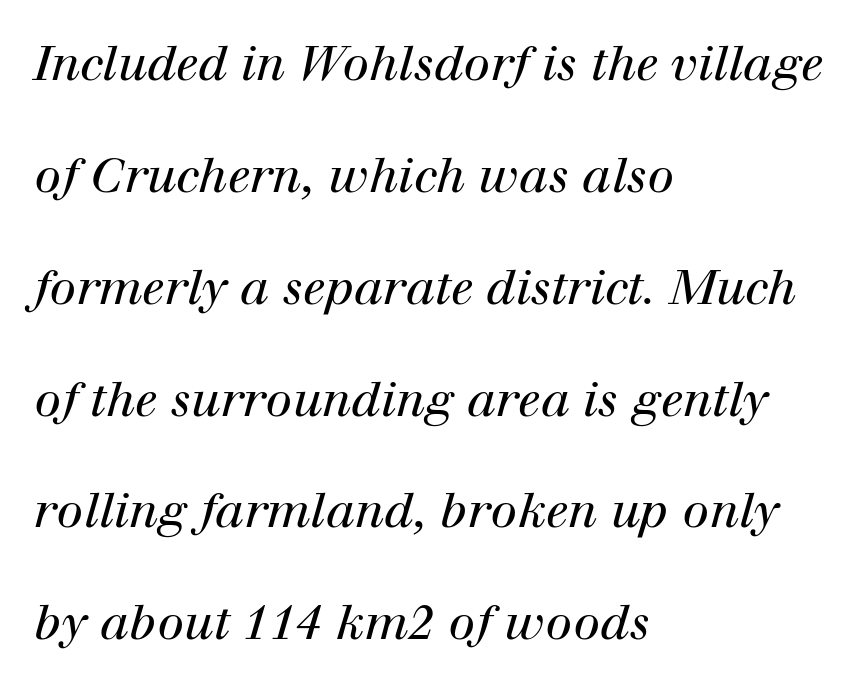
The image shows 48 px regular-weight serif type, italic (leaning right); set left-aligned, loose line spacing (2.33x), normal letter spacing, not underlined; high stroke contrast and a medium x-height.
